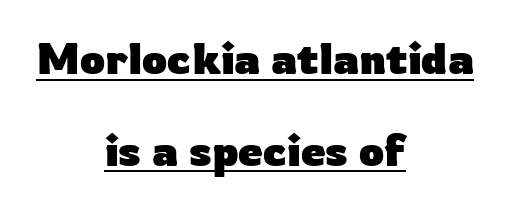
The image shows 44 px heavy sans-serif type, upright; set centered, loose line spacing (2.08x), normal letter spacing, underlined; low stroke contrast and a medium x-height.
